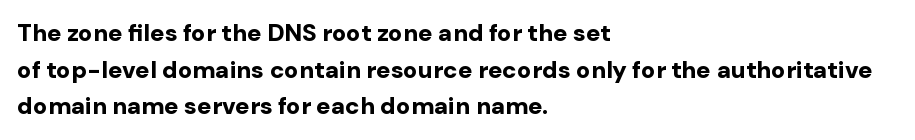
Q: Is the text bold? A: Yes.
Q: Is the text italic (slanted)? A: No, it is upright.
Q: Is the text underlined? A: No.
Q: How is the paragraph aligned? A: Left-aligned.
Q: Is the spacing between letters normal or unusually wide? A: Normal.
Q: Is the spacing between lines tight, normal or loose? A: Normal.
